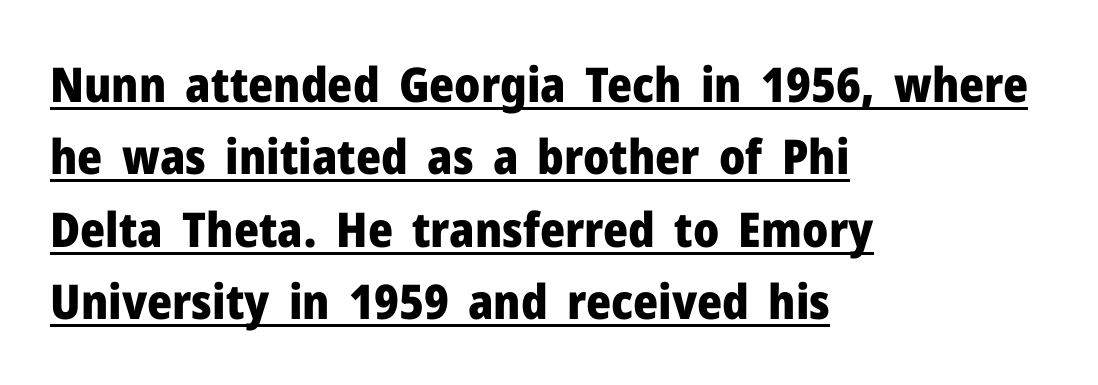
Does a line run under the words? Yes, clearly. Line starts are locked; line ends wander. Varying glyph widths throughout — classic text-font behaviour. Line spacing here is normal.
